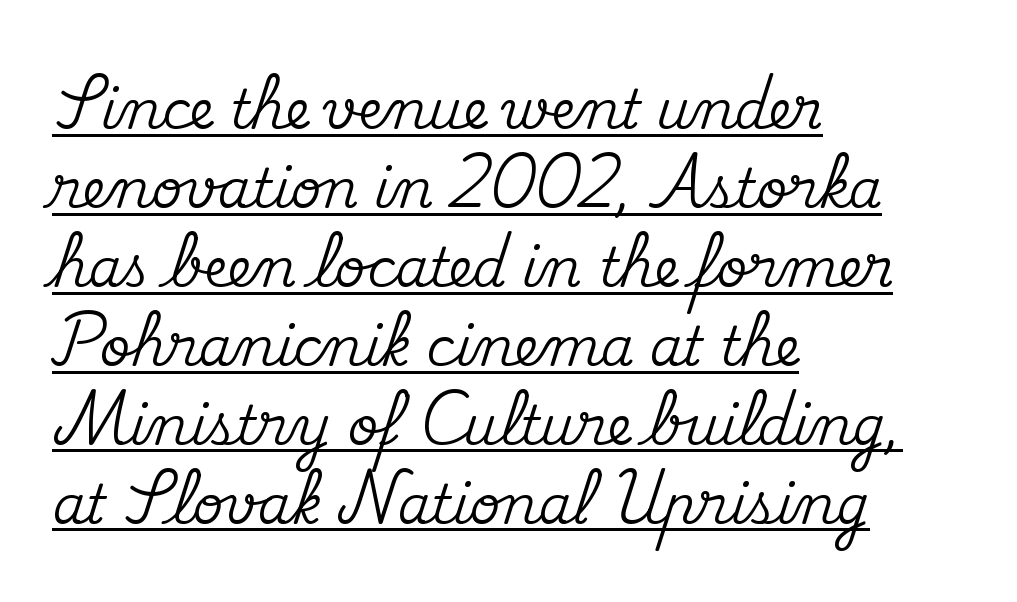
The passage shown is typeset with a serif family. These lines keep a tight, regular rhythm from letter to letter. This rendering features underlined lettering. Leftover space on each line is placed entirely after the last word.
